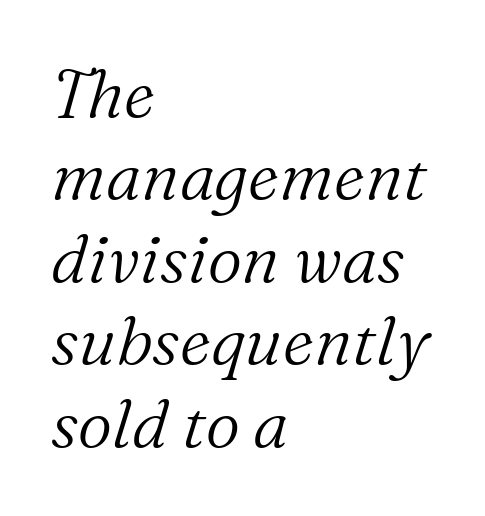
The image shows 67 px light serif type, italic (leaning right); set left-aligned, line spacing 1.23x, normal letter spacing, not underlined; medium stroke contrast and a medium x-height.
